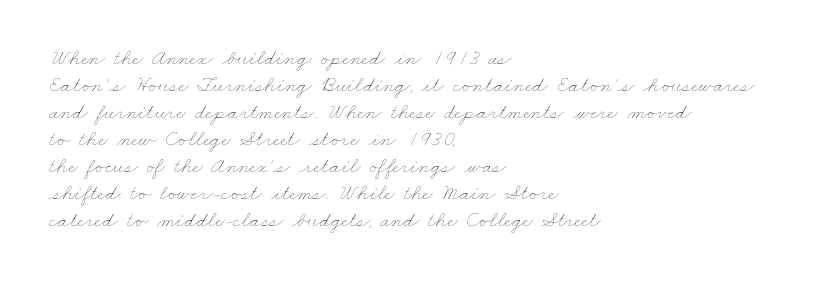
This sample uses plain, unmodified letter spacing. The compositor pushed each line to the left boundary. Descenders hang freely into open space. Compared with a typical body face, this is equally light or lighter still.
